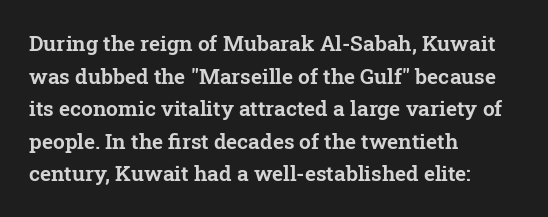
{"italic": "no", "underline": "no", "align": "left", "line_spacing": "normal", "line_spacing_ratio": 1.55, "letter_spacing": "normal", "letter_spacing_em": 0.0, "glyph_px": 21}
